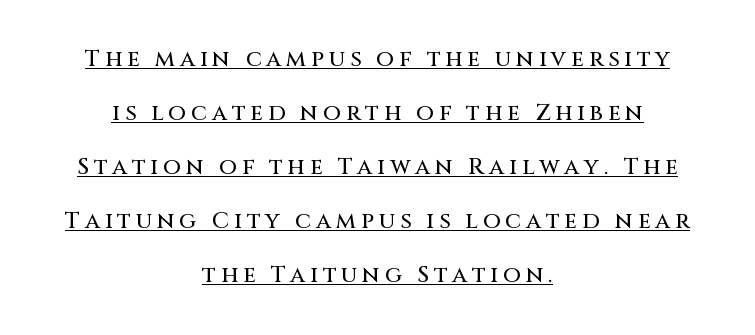
Q: Is the text italic (slanted)? A: No, it is upright.
Q: Is the text underlined? A: Yes.
Q: How is the paragraph aligned? A: Centered.
Q: Is the spacing between letters normal or unusually wide? A: Unusually wide.
Q: Is the spacing between lines tight, normal or loose? A: Loose.
